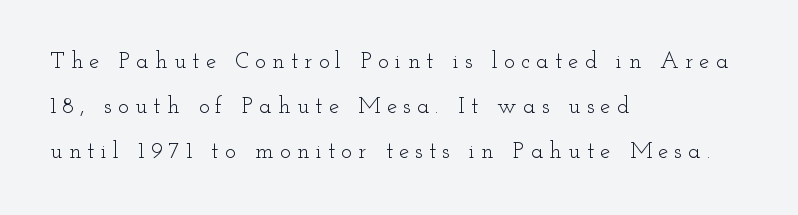
Q: Is the text bold? A: No.
Q: Is the text italic (slanted)? A: No, it is upright.
Q: Is the text underlined? A: No.
Q: How is the paragraph aligned? A: Left-aligned.
Q: Is the spacing between letters normal or unusually wide? A: Unusually wide.
Q: Is the spacing between lines tight, normal or loose? A: Loose.
